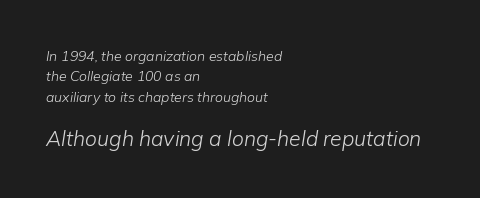
The designer left line spacing at the default. The letters look calm and open, with moderate or lighter stems. Look at the tracking — it's just the regular setting, nothing added. Observe the lean: these are italic letterforms. The rag falls on the right side of this text block. The passage shown is not underscored anywhere.
